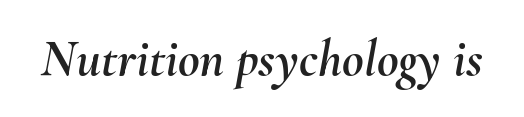
Q: Is the text italic (slanted)? A: Yes, it leans right by about 10 degrees.
Q: Is the text underlined? A: No.
Q: Is the spacing between letters normal or unusually wide? A: Normal.
Q: Width (condensed, normal, or wide)? A: Normal.
Q: Stroke contrast? A: Medium.
Q: x-height? A: Small.
Q: Monospaced? A: No.
